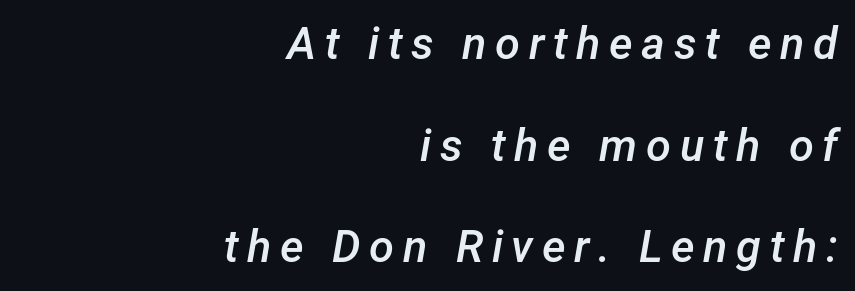
{"italic": "yes", "lean": "right", "slant_degrees": 12, "bold": "semi", "weight": "semibold", "width": "normal", "stroke_contrast": "low", "x_height": "medium", "monospaced": "no", "underline": "no", "align": "right", "line_spacing": "loose", "line_spacing_ratio": 2.26, "glyph_px": 45}
